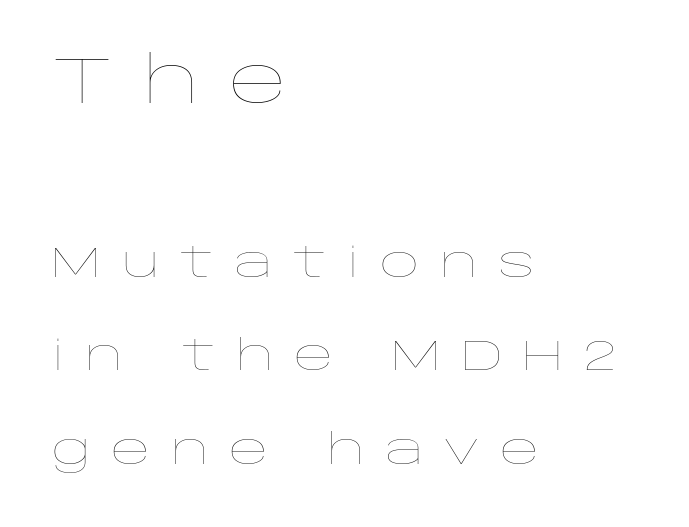
The earlier block is typeset at a bigger size than the later block. The typesetting does not lean heavy: it is not bold. Honestly, there is no underline to notice here at all. This sample trades compactness for vertical openness between lines.
